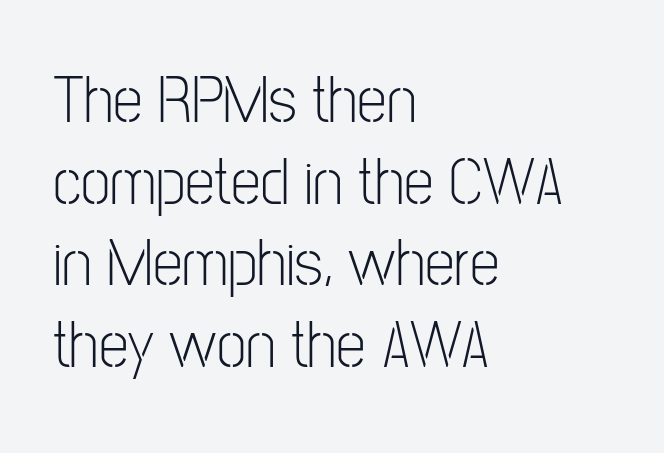
{"serif": "no", "italic": "no", "bold": "no", "weight": "light", "width": "condensed", "stroke_contrast": "low", "x_height": "medium", "monospaced": "no", "underline": "no", "align": "left", "line_spacing_ratio": 1.22, "letter_spacing": "normal", "letter_spacing_em": 0.0, "glyph_px": 67}
